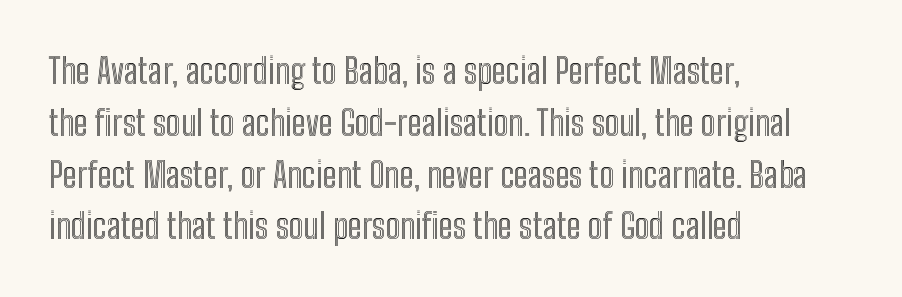
{"italic": "no", "width": "condensed", "x_height": "medium", "monospaced": "no", "underline": "no", "align": "left", "line_spacing": "normal", "line_spacing_ratio": 1.48, "letter_spacing": "normal", "letter_spacing_em": 0.0, "glyph_px": 35}
